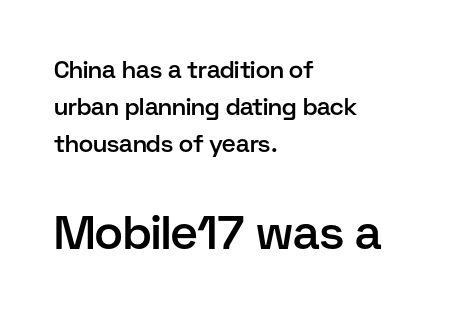
{"serif": "no", "italic": "no", "bold": "semi", "weight": "semibold", "width": "normal", "stroke_contrast": "low", "x_height": "medium", "monospaced": "no", "underline": "no", "align": "left", "line_spacing": "normal", "line_spacing_ratio": 1.55, "letter_spacing": "normal", "letter_spacing_em": 0.0, "larger_block": "second", "size_ratio": 1.96, "glyph_px": 47}
